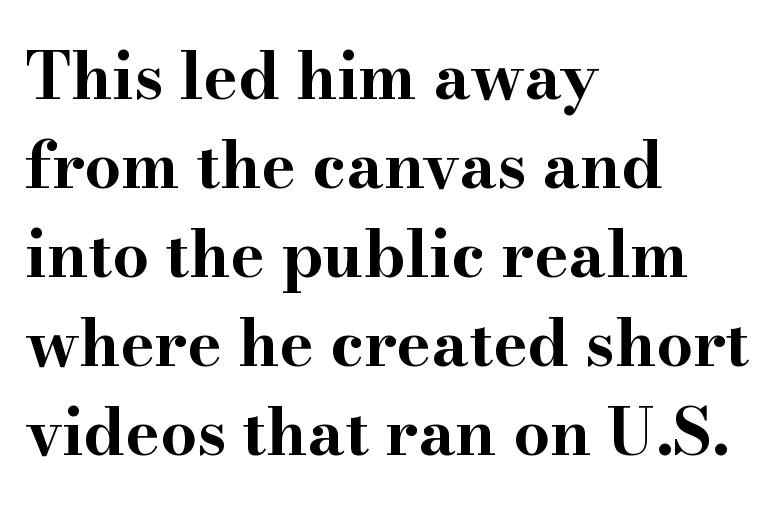
The image shows 65 px bold, wide serif type, upright; set left-aligned, normal line spacing (1.37x), normal letter spacing, not underlined; high stroke contrast and a small x-height.
